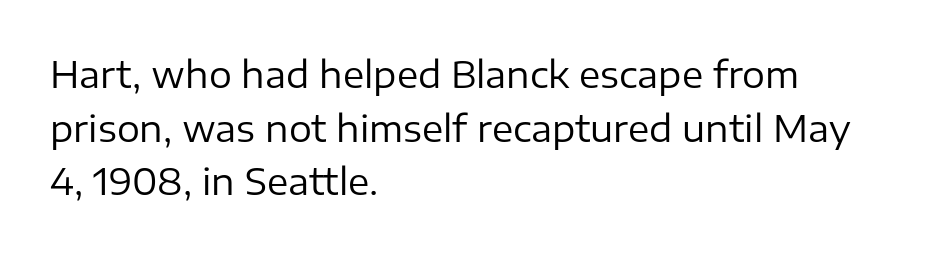
Q: Is the text bold? A: No.
Q: Is the text italic (slanted)? A: No, it is upright.
Q: Is the typeface a serif or a sans-serif typeface? A: Sans-serif.
Q: Is the text underlined? A: No.
Q: How is the paragraph aligned? A: Left-aligned.
Q: Is the spacing between letters normal or unusually wide? A: Normal.
Q: Is the spacing between lines tight, normal or loose? A: Normal.
Q: Width (condensed, normal, or wide)? A: Normal.
Q: Stroke contrast? A: Low.
Q: x-height? A: Medium.
Q: Monospaced? A: No.
